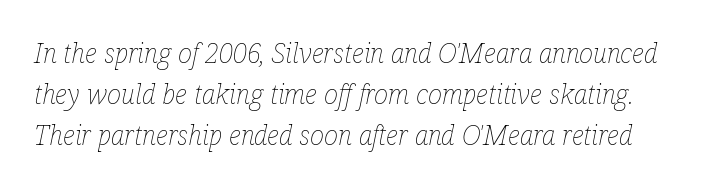
Q: Is the text bold? A: No.
Q: Is the text italic (slanted)? A: Yes, it leans right by about 12 degrees.
Q: Is the text underlined? A: No.
Q: Is the spacing between letters normal or unusually wide? A: Normal.
Q: Is the spacing between lines tight, normal or loose? A: Normal.
